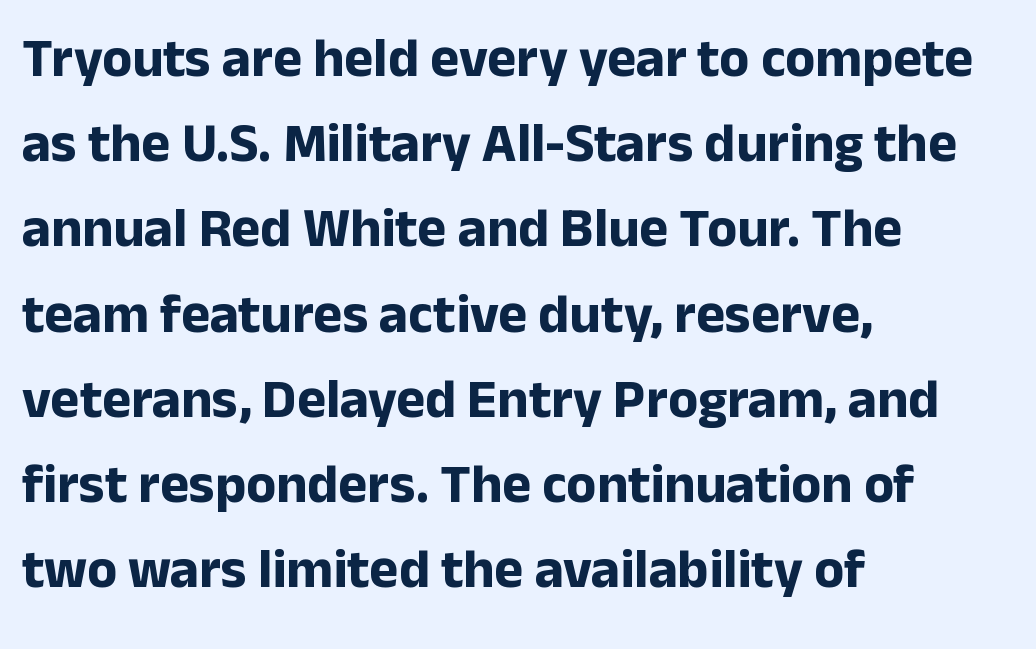
The image shows 55 px bold sans-serif type, upright; set left-aligned, normal line spacing (1.55x), normal letter spacing, not underlined; low stroke contrast and a medium x-height.
